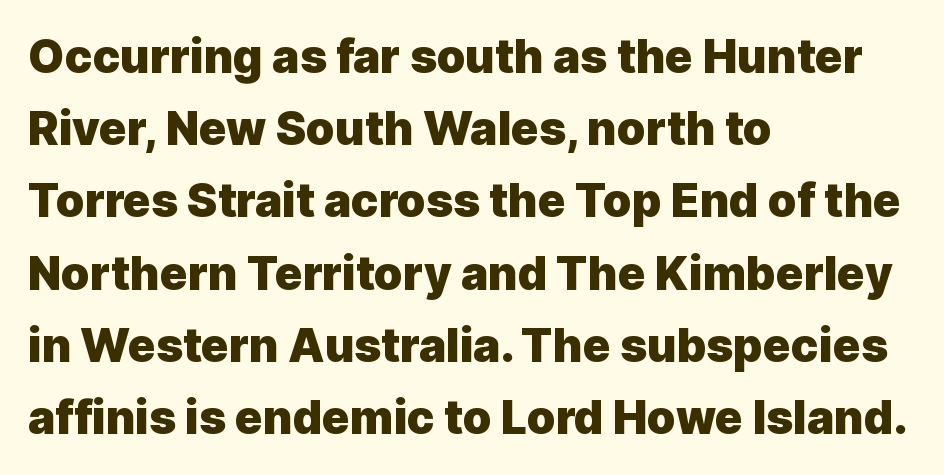
Q: Is the text bold? A: Yes.
Q: Is the text italic (slanted)? A: No, it is upright.
Q: Is the typeface a serif or a sans-serif typeface? A: Sans-serif.
Q: Is the text underlined? A: No.
Q: How is the paragraph aligned? A: Left-aligned.
Q: Is the spacing between letters normal or unusually wide? A: Normal.
Q: Is the spacing between lines tight, normal or loose? A: Normal.
Q: Width (condensed, normal, or wide)? A: Normal.
Q: x-height? A: Medium.
Q: Monospaced? A: No.
